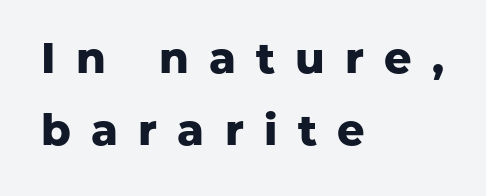
{"serif": "no", "italic": "no", "bold": "yes", "weight": "heavy", "width": "normal", "stroke_contrast": "low", "x_height": "medium", "monospaced": "no", "underline": "no", "align": "left", "line_spacing": "normal", "line_spacing_ratio": 1.68, "letter_spacing": "wide", "letter_spacing_em": 0.47, "glyph_px": 43}
